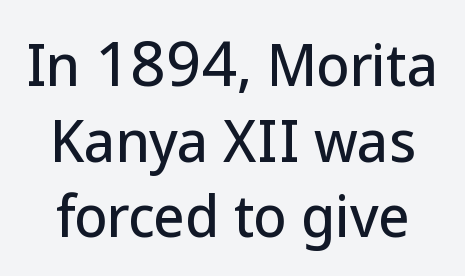
Q: Is the text italic (slanted)? A: No, it is upright.
Q: Is the typeface a serif or a sans-serif typeface? A: Sans-serif.
Q: Is the text underlined? A: No.
Q: Is the spacing between letters normal or unusually wide? A: Normal.
Q: Is the spacing between lines tight, normal or loose? A: Normal.
Q: Width (condensed, normal, or wide)? A: Normal.
Q: Stroke contrast? A: Low.
Q: x-height? A: Medium.
Q: Monospaced? A: No.
